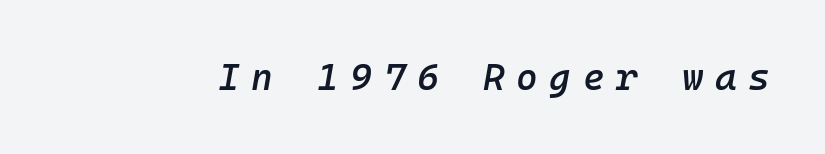
{"italic": "yes", "lean": "right", "slant_degrees": 10, "bold": "semi", "weight": "semibold", "width": "normal", "stroke_contrast": "low", "x_height": "medium", "monospaced": "yes", "underline": "no", "letter_spacing": "wide", "letter_spacing_em": 0.31, "glyph_px": 37}
